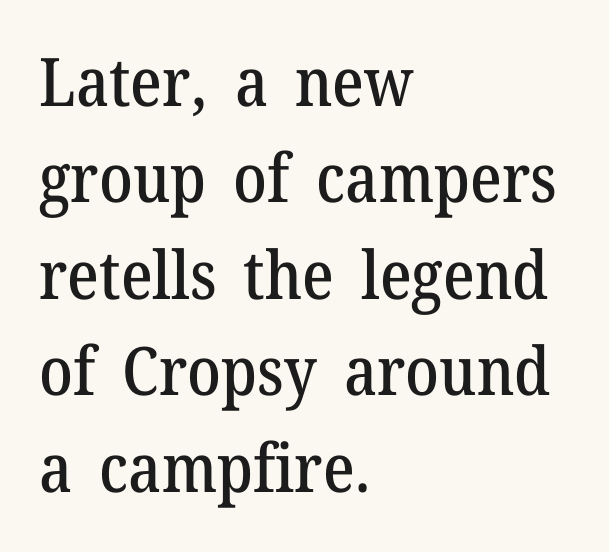
Q: Is the text italic (slanted)? A: No, it is upright.
Q: Is the typeface a serif or a sans-serif typeface? A: Serif.
Q: Is the text underlined? A: No.
Q: How is the paragraph aligned? A: Left-aligned.
Q: Is the spacing between letters normal or unusually wide? A: Normal.
Q: Is the spacing between lines tight, normal or loose? A: Normal.
Q: Width (condensed, normal, or wide)? A: Normal.
Q: Stroke contrast? A: Medium.
Q: x-height? A: Medium.
Q: Monospaced? A: No.
